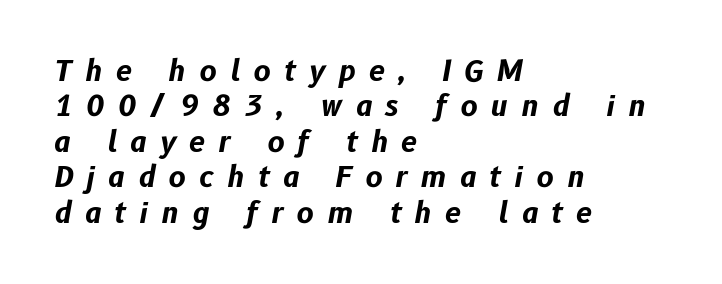
{"italic": "yes", "lean": "right", "slant_degrees": 10, "bold": "yes", "weight": "bold", "width": "normal", "stroke_contrast": "low", "x_height": "medium", "monospaced": "no", "underline": "no", "align": "left", "line_spacing_ratio": 1.22, "letter_spacing": "wide", "letter_spacing_em": 0.46, "glyph_px": 29}
